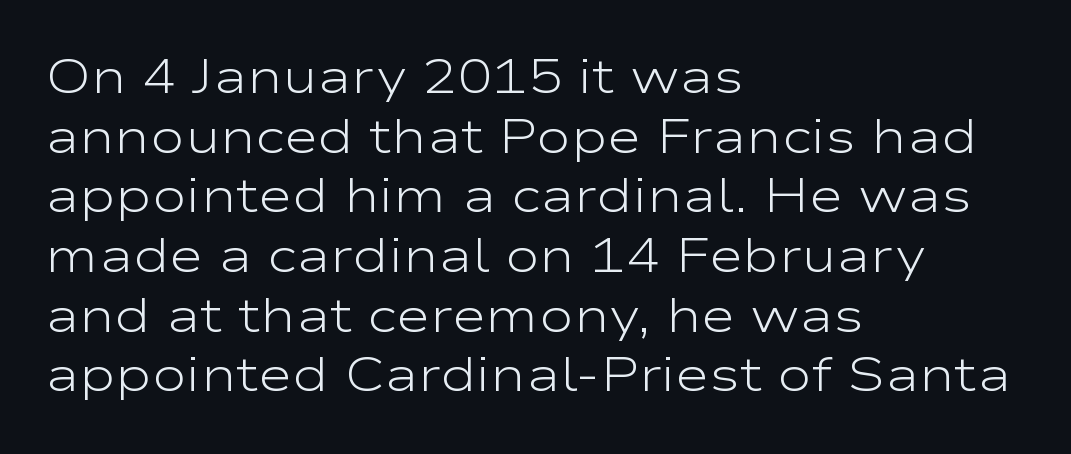
{"serif": "no", "italic": "no", "bold": "no", "weight": "light", "width": "wide", "stroke_contrast": "low", "x_height": "medium", "monospaced": "no", "underline": "no", "align": "left", "line_spacing": "normal", "line_spacing_ratio": 1.27, "letter_spacing": "normal", "letter_spacing_em": 0.0, "glyph_px": 47}
